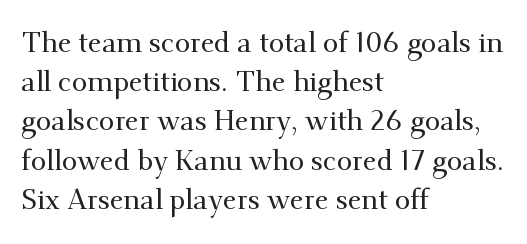
Q: Is the text italic (slanted)? A: No, it is upright.
Q: Is the typeface a serif or a sans-serif typeface? A: Serif.
Q: Is the text underlined? A: No.
Q: How is the paragraph aligned? A: Left-aligned.
Q: Is the spacing between letters normal or unusually wide? A: Normal.
Q: Is the spacing between lines tight, normal or loose? A: Normal.
Q: Width (condensed, normal, or wide)? A: Normal.
Q: Stroke contrast? A: Medium.
Q: x-height? A: Small.
Q: Monospaced? A: No.
